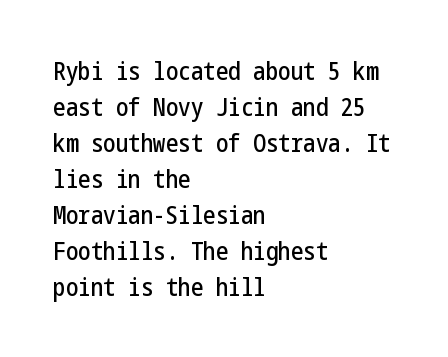
{"italic": "no", "underline": "no", "align": "left", "line_spacing": "normal", "line_spacing_ratio": 1.44, "letter_spacing": "normal", "letter_spacing_em": 0.0, "glyph_px": 25}
